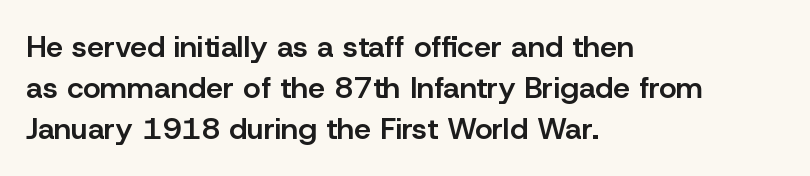
{"serif": "no", "italic": "no", "bold": "semi", "weight": "semibold", "width": "normal", "stroke_contrast": "low", "x_height": "medium", "monospaced": "no", "underline": "no", "align": "left", "line_spacing": "normal", "line_spacing_ratio": 1.37, "letter_spacing": "normal", "letter_spacing_em": 0.0, "glyph_px": 30}
